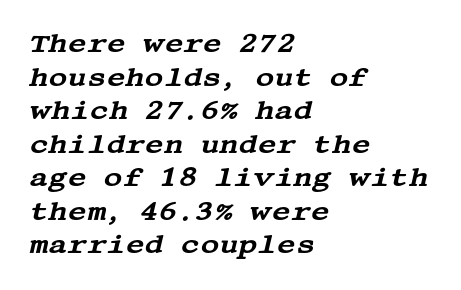
{"italic": "yes", "lean": "right", "slant_degrees": 13, "underline": "no", "align": "left", "line_spacing": "normal", "line_spacing_ratio": 1.29, "letter_spacing": "normal", "letter_spacing_em": 0.0, "glyph_px": 26}
